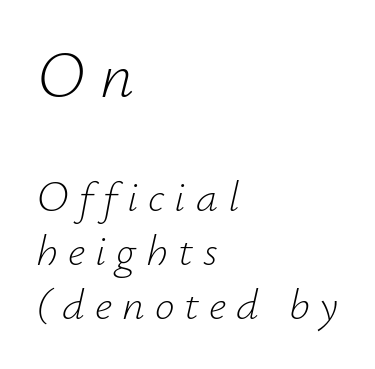
The emphasis by scale lands on block number one, above. Typeset ragged right — the left edge is the straight one. Stem width sits at or under what a default text font uses. Plain, unruled lines of type. Looking at the ascenders, they clearly lean.
